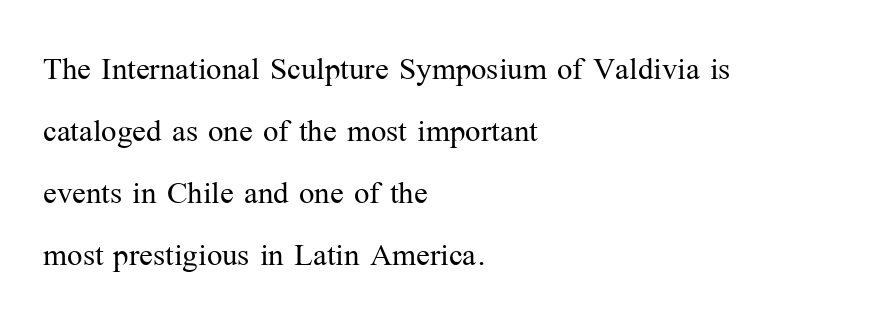
Q: Is the text bold? A: No.
Q: Is the text italic (slanted)? A: No, it is upright.
Q: Is the typeface a serif or a sans-serif typeface? A: Serif.
Q: Is the text underlined? A: No.
Q: How is the paragraph aligned? A: Left-aligned.
Q: Is the spacing between letters normal or unusually wide? A: Normal.
Q: Is the spacing between lines tight, normal or loose? A: Normal.
Q: Width (condensed, normal, or wide)? A: Normal.
Q: Stroke contrast? A: Medium.
Q: x-height? A: Medium.
Q: Monospaced? A: No.
